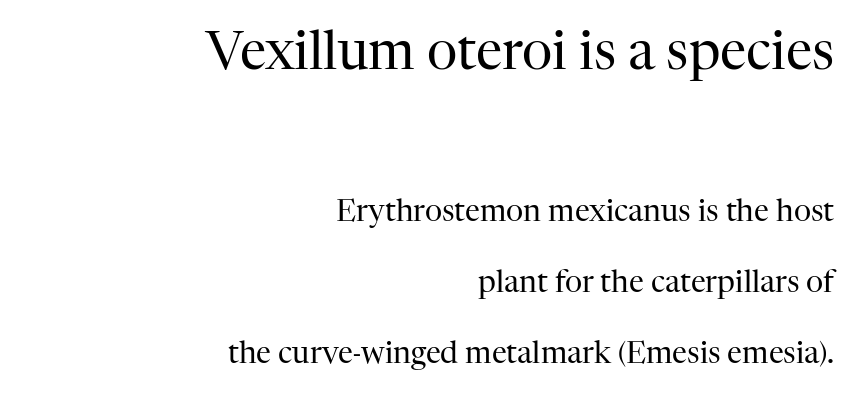
The image shows 53 px regular-weight serif type, upright; set right-aligned, loose line spacing (2.38x), normal letter spacing, not underlined; the first (top) block is 1.77x larger; high stroke contrast and a medium x-height.
